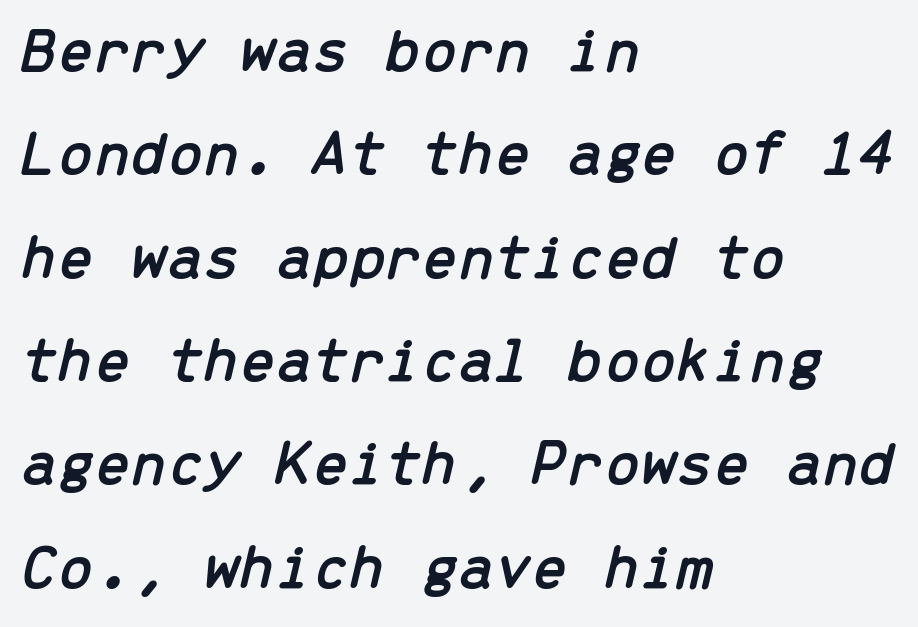
{"italic": "yes", "lean": "right", "slant_degrees": 13, "width": "normal", "stroke_contrast": "low", "x_height": "medium", "monospaced": "yes", "underline": "no", "align": "left", "line_spacing": "normal", "line_spacing_ratio": 1.59, "letter_spacing": "normal", "letter_spacing_em": 0.0, "glyph_px": 65}
